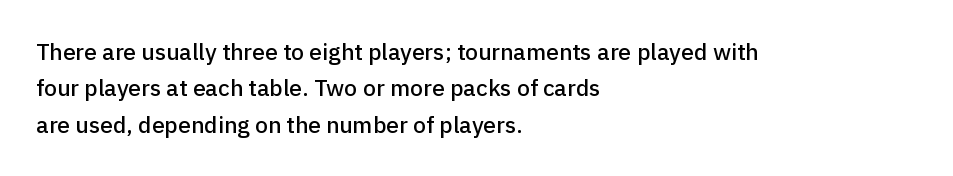
{"italic": "no", "underline": "no", "align": "left", "line_spacing": "normal", "line_spacing_ratio": 1.58, "letter_spacing": "normal", "letter_spacing_em": 0.0, "glyph_px": 23}
